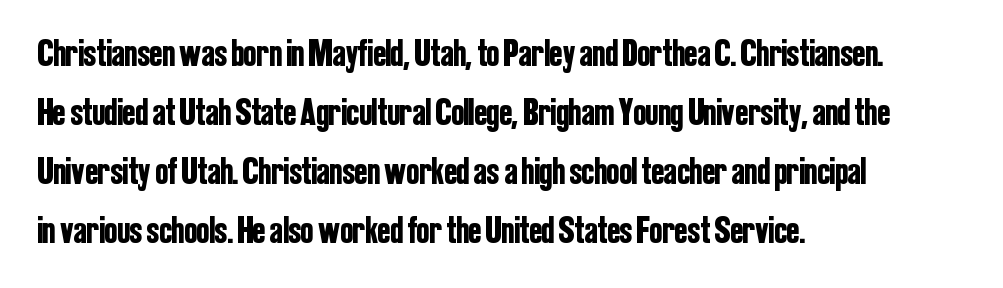
The image shows 38 px condensed sans-serif type, upright; set left-aligned, normal line spacing (1.55x), normal letter spacing, not underlined; low stroke contrast and a medium x-height.
